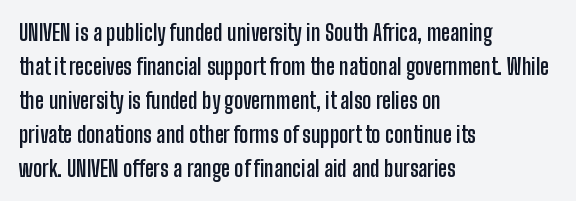
The lettering holds an erect, upright posture throughout. No word sits above an underline. Thick stems and heavy bowls — unmistakably bold. How are the letters spaced? Ordinarily, with no added tracking. Line beginnings align vertically; line endings do not.
